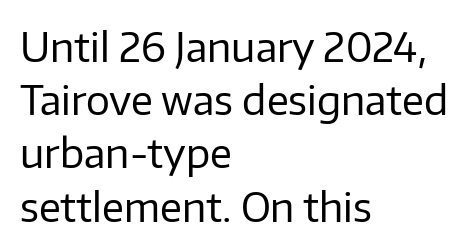
{"serif": "no", "italic": "no", "bold": "no", "weight": "regular", "width": "normal", "stroke_contrast": "low", "x_height": "medium", "monospaced": "no", "underline": "no", "align": "left", "line_spacing": "normal", "line_spacing_ratio": 1.33, "letter_spacing": "normal", "letter_spacing_em": 0.0, "glyph_px": 40}
